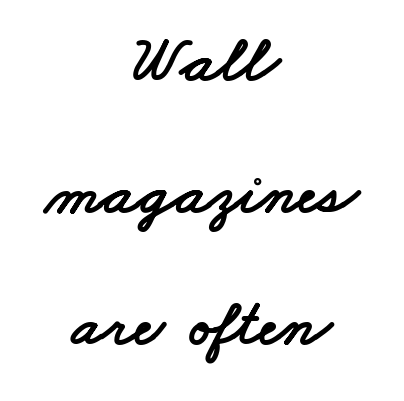
The image shows 66 px wide sans-serif type; set centered, loose line spacing (2.0x), normal letter spacing, not underlined; low stroke contrast and a small x-height.
